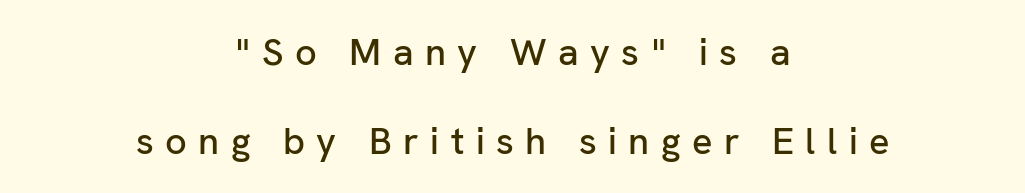
You could not count columns in this text — the font is proportionally spaced. Reading down the block, each line starts at a different indent, mirrored at its end. The passage shown has open, widely tracked lettering throughout. Note: no serifs on the glyphs. How would I describe the line gaps? Wide and relaxed.
